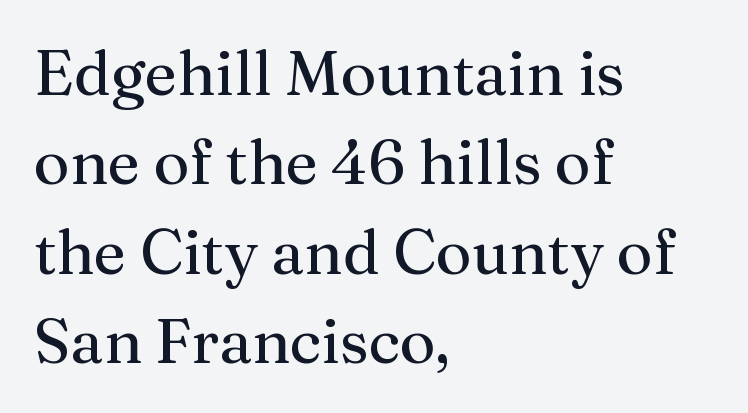
{"serif": "yes", "italic": "no", "bold": "no", "weight": "regular", "width": "normal", "stroke_contrast": "medium", "x_height": "medium", "monospaced": "no", "underline": "no", "align": "left", "line_spacing": "normal", "line_spacing_ratio": 1.44, "letter_spacing": "normal", "letter_spacing_em": 0.0, "glyph_px": 62}
